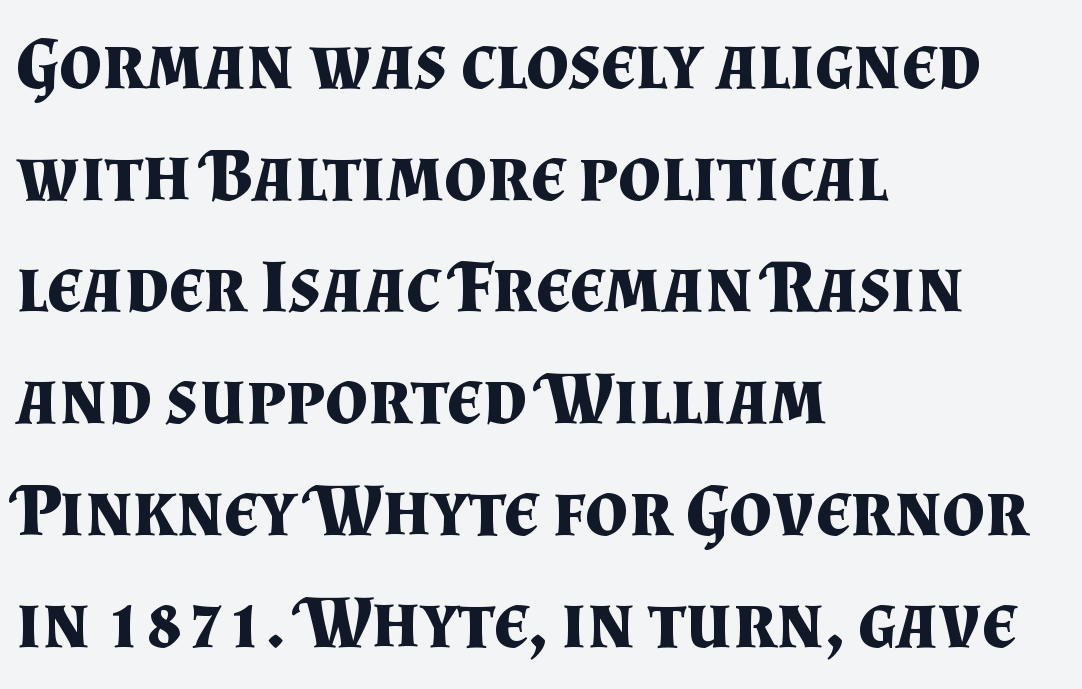
Q: Is the text bold? A: Yes.
Q: Is the text italic (slanted)? A: No, it is upright.
Q: Is the typeface a serif or a sans-serif typeface? A: Serif.
Q: Is the text underlined? A: No.
Q: How is the paragraph aligned? A: Left-aligned.
Q: Is the spacing between letters normal or unusually wide? A: Normal.
Q: Is the spacing between lines tight, normal or loose? A: Normal.
Q: Width (condensed, normal, or wide)? A: Normal.
Q: Stroke contrast? A: Medium.
Q: x-height? A: Small.
Q: Monospaced? A: No.
